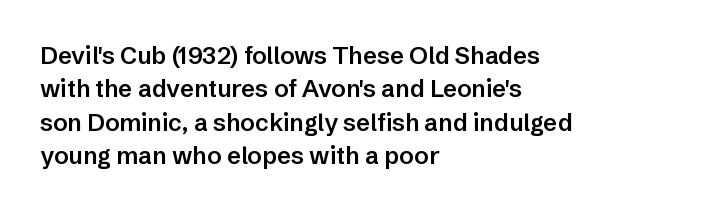
Q: Is the text bold? A: Semi-bold.
Q: Is the text italic (slanted)? A: No, it is upright.
Q: Is the text underlined? A: No.
Q: How is the paragraph aligned? A: Left-aligned.
Q: Is the spacing between letters normal or unusually wide? A: Normal.
Q: Is the spacing between lines tight, normal or loose? A: Normal.
